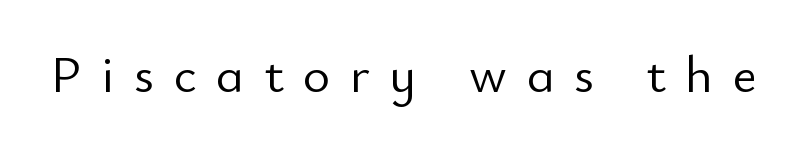
The image shows 52 px light sans-serif type, upright; set unusually wide letter spacing (+0.38 em), not underlined; low stroke contrast and a small x-height.
